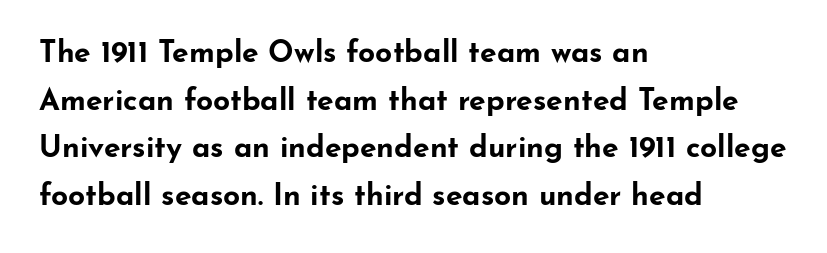
Q: Is the text bold? A: Yes.
Q: Is the text italic (slanted)? A: No, it is upright.
Q: Is the typeface a serif or a sans-serif typeface? A: Sans-serif.
Q: Is the text underlined? A: No.
Q: How is the paragraph aligned? A: Left-aligned.
Q: Is the spacing between letters normal or unusually wide? A: Normal.
Q: Is the spacing between lines tight, normal or loose? A: Normal.
Q: Width (condensed, normal, or wide)? A: Wide.
Q: Stroke contrast? A: Low.
Q: x-height? A: Small.
Q: Monospaced? A: No.
